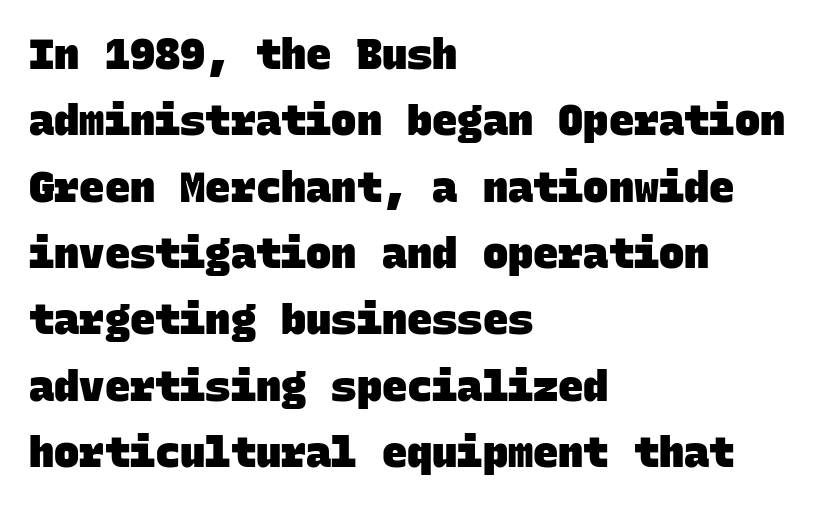
Spacing verdict: monospaced, one width for all characters. The rag falls on the right side of this text block. This rendering leaves character spacing at its baseline value. As a designer I'd log this as weight 700, bold. Plain, unruled lines of type. If you measured baseline to baseline, you'd find a middling distance.
